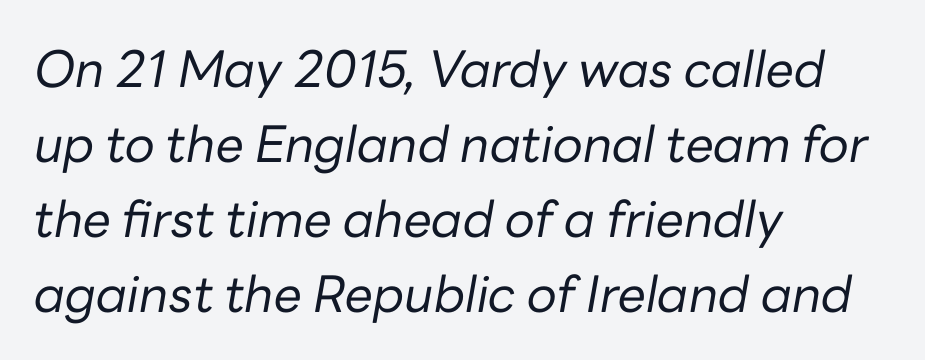
Q: Is the text bold? A: No.
Q: Is the text italic (slanted)? A: Yes, it leans right by about 10 degrees.
Q: Is the text underlined? A: No.
Q: How is the paragraph aligned? A: Left-aligned.
Q: Is the spacing between letters normal or unusually wide? A: Normal.
Q: Is the spacing between lines tight, normal or loose? A: Normal.
Q: Width (condensed, normal, or wide)? A: Normal.
Q: Stroke contrast? A: Low.
Q: x-height? A: Medium.
Q: Monospaced? A: No.
